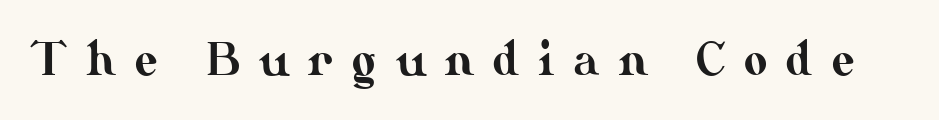
Q: Is the text italic (slanted)? A: No, it is upright.
Q: Is the text underlined? A: No.
Q: Is the spacing between letters normal or unusually wide? A: Unusually wide.
Q: Width (condensed, normal, or wide)? A: Normal.
Q: Stroke contrast? A: Medium.
Q: x-height? A: Small.
Q: Monospaced? A: No.
